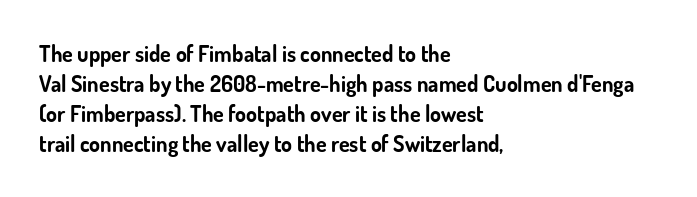
Italic: no, the glyphs are upright roman. Standard letterfit; no display-style spreading of the glyphs. Glance below the letters and you will spot only blank space. Its strokes are broad and dark, the hallmark of bold type.
